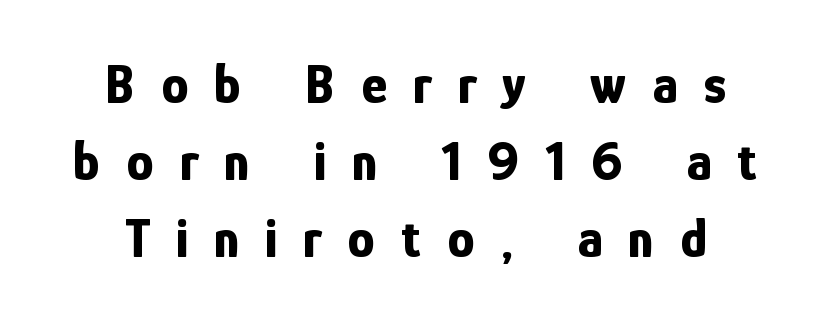
{"serif": "no", "italic": "no", "bold": "yes", "weight": "bold", "width": "condensed", "stroke_contrast": "low", "x_height": "medium", "monospaced": "no", "underline": "no", "line_spacing": "normal", "line_spacing_ratio": 1.4, "letter_spacing": "wide", "letter_spacing_em": 0.47, "glyph_px": 55}
